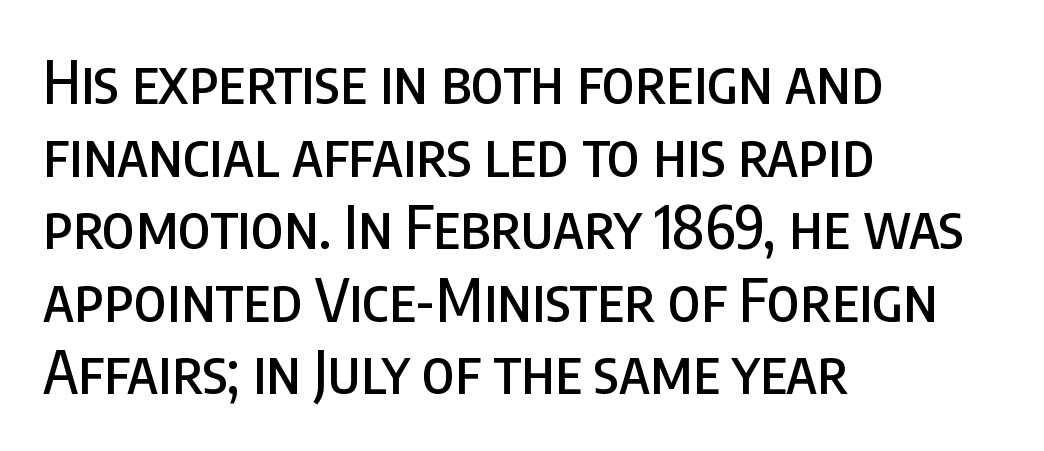
Q: Is the text italic (slanted)? A: No, it is upright.
Q: Is the typeface a serif or a sans-serif typeface? A: Sans-serif.
Q: Is the text underlined? A: No.
Q: How is the paragraph aligned? A: Left-aligned.
Q: Is the spacing between letters normal or unusually wide? A: Normal.
Q: Width (condensed, normal, or wide)? A: Condensed.
Q: Stroke contrast? A: Low.
Q: x-height? A: Large.
Q: Monospaced? A: No.
